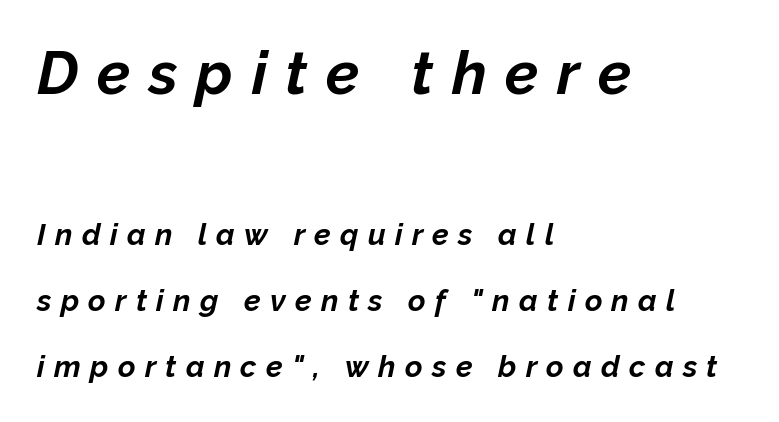
Q: Is the text bold? A: Yes.
Q: Is the text italic (slanted)? A: Yes, it leans right by about 12 degrees.
Q: Is the text underlined? A: No.
Q: How is the paragraph aligned? A: Left-aligned.
Q: Is the spacing between letters normal or unusually wide? A: Unusually wide.
Q: Is the spacing between lines tight, normal or loose? A: Loose.
Q: Which block of text is set in a larger size, the first (top) or the second (bottom)? A: The first (top) one.
Q: Width (condensed, normal, or wide)? A: Normal.
Q: Stroke contrast? A: Low.
Q: x-height? A: Medium.
Q: Monospaced? A: No.
